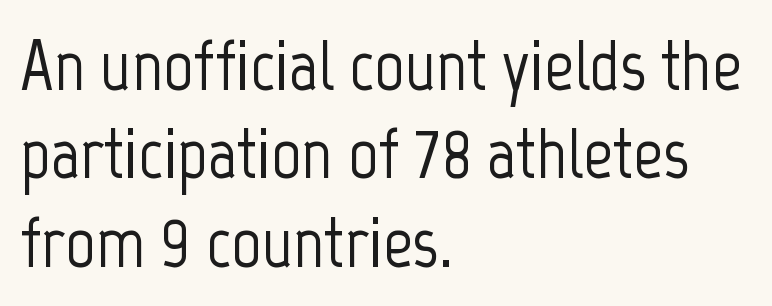
{"serif": "no", "italic": "no", "width": "condensed", "stroke_contrast": "low", "x_height": "medium", "monospaced": "no", "underline": "no", "align": "left", "line_spacing_ratio": 1.21, "letter_spacing": "normal", "letter_spacing_em": 0.0, "glyph_px": 73}
